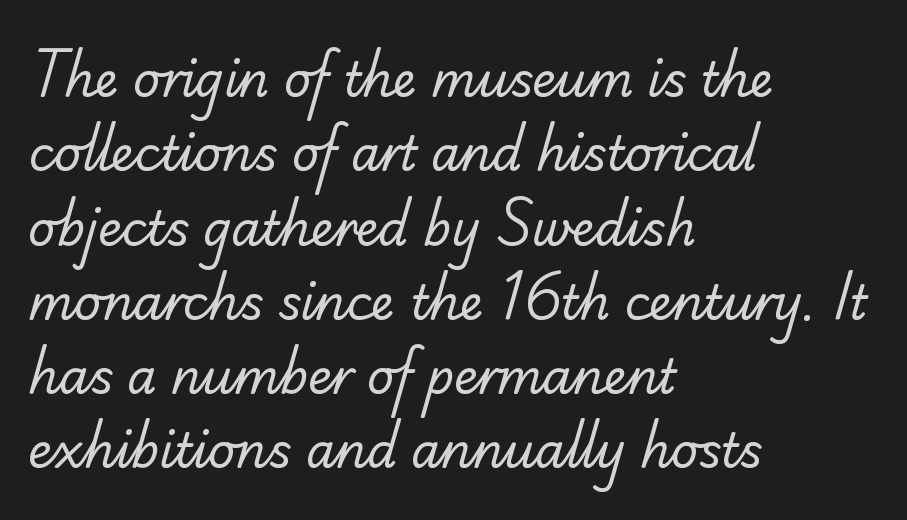
Students, note that the glyphs here touch the page at normal intervals. Font category for this specimen: sans-serif. The face used here is proportionally spaced, like ordinary book or web type. Think standard paragraph weight, or any step lighter than that. Line spacing here is normal. The paragraph shown leans on its left margin.
